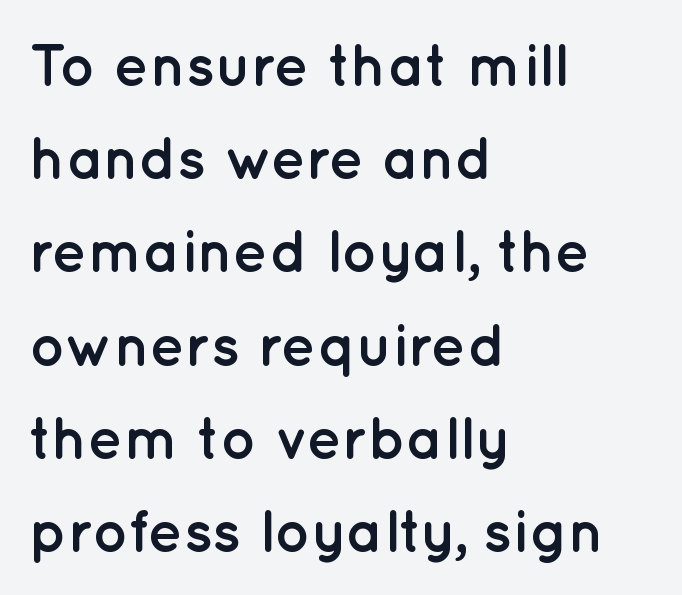
Q: Is the text bold? A: Yes.
Q: Is the text italic (slanted)? A: No, it is upright.
Q: Is the typeface a serif or a sans-serif typeface? A: Sans-serif.
Q: Is the text underlined? A: No.
Q: How is the paragraph aligned? A: Left-aligned.
Q: Is the spacing between letters normal or unusually wide? A: Normal.
Q: Is the spacing between lines tight, normal or loose? A: Normal.
Q: Width (condensed, normal, or wide)? A: Normal.
Q: Stroke contrast? A: Low.
Q: x-height? A: Medium.
Q: Monospaced? A: No.
